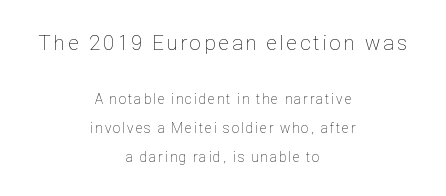
Q: Is the text bold? A: No.
Q: Is the text italic (slanted)? A: No, it is upright.
Q: Is the text underlined? A: No.
Q: How is the paragraph aligned? A: Centered.
Q: Is the spacing between lines tight, normal or loose? A: Loose.
Q: Which block of text is set in a larger size, the first (top) or the second (bottom)? A: The first (top) one.
